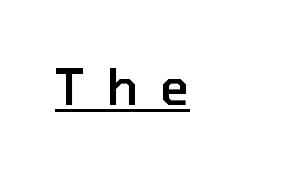
The image shows 50 px semibold sans-serif type, upright; set unusually wide letter spacing (+0.45 em), underlined; low stroke contrast and a medium x-height.
